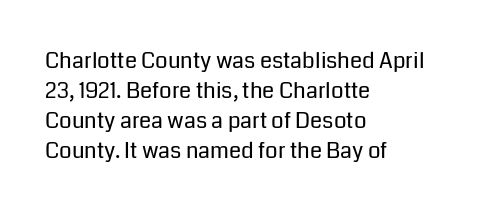
{"italic": "no", "bold": "no", "underline": "no", "align": "left", "line_spacing": "normal", "line_spacing_ratio": 1.37, "letter_spacing": "normal", "letter_spacing_em": 0.0, "glyph_px": 22}
